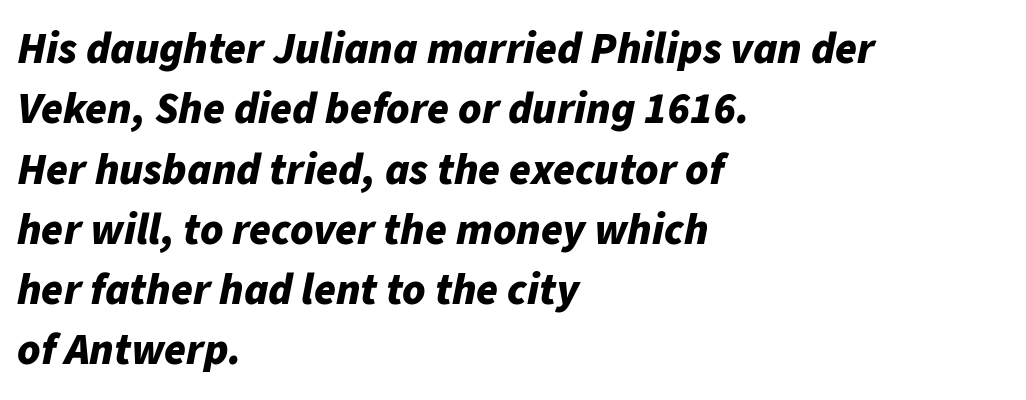
The block of text has a typical density, with ordinary space between rows. A typesetter would mark this as italic. Lines of text with bare space underneath. A dark, heavy texture on the line: the type is bold. Notice how the passage keeps a crisp vertical edge on the left only.
